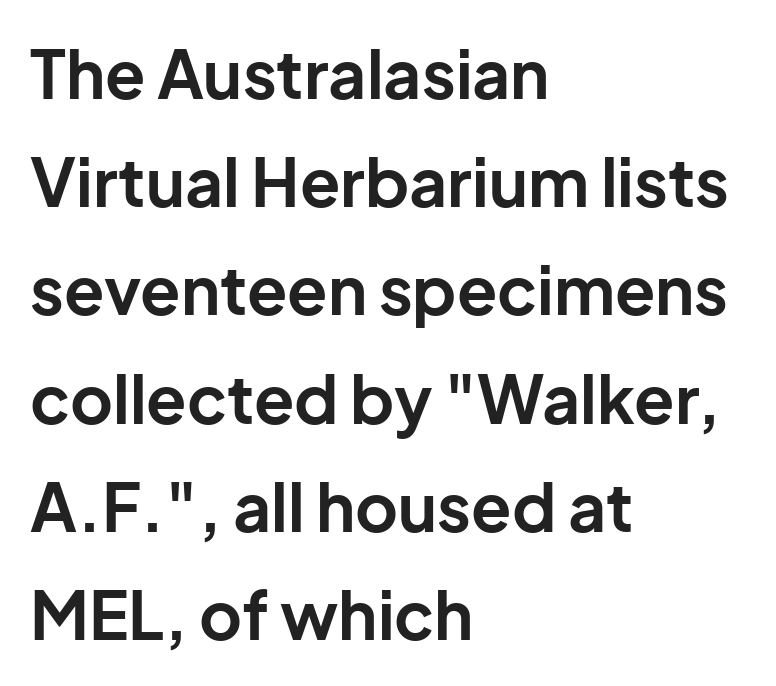
{"serif": "no", "italic": "no", "bold": "yes", "weight": "bold", "width": "normal", "stroke_contrast": "low", "x_height": "medium", "monospaced": "no", "underline": "no", "align": "left", "line_spacing": "normal", "line_spacing_ratio": 1.64, "letter_spacing": "normal", "letter_spacing_em": 0.0, "glyph_px": 66}
